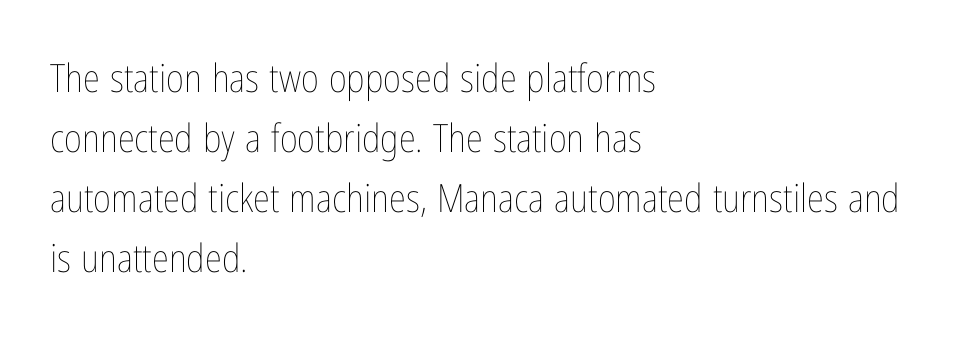
{"italic": "no", "bold": "no", "weight": "thin", "width": "condensed", "stroke_contrast": "low", "x_height": "medium", "monospaced": "no", "underline": "no", "align": "left", "line_spacing": "normal", "line_spacing_ratio": 1.54, "letter_spacing": "normal", "letter_spacing_em": 0.0, "glyph_px": 39}
